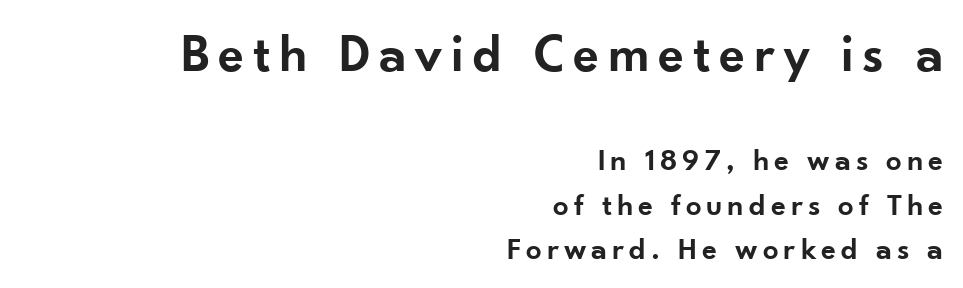
{"serif": "no", "italic": "no", "bold": "semi", "weight": "semibold", "width": "normal", "stroke_contrast": "low", "x_height": "small", "monospaced": "no", "underline": "no", "align": "right", "line_spacing": "normal", "line_spacing_ratio": 1.43, "larger_block": "first", "size_ratio": 1.74, "glyph_px": 54}
